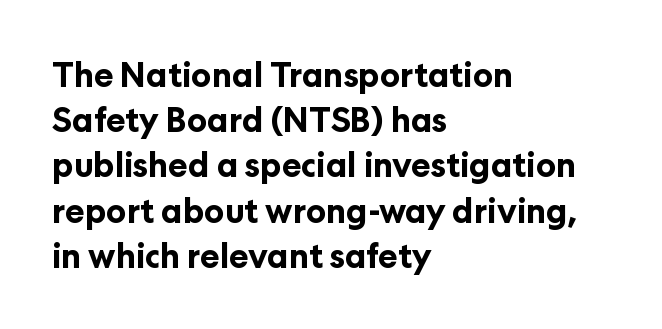
{"serif": "no", "italic": "no", "bold": "yes", "weight": "bold", "width": "normal", "stroke_contrast": "low", "x_height": "medium", "monospaced": "no", "underline": "no", "align": "left", "line_spacing": "normal", "line_spacing_ratio": 1.37, "letter_spacing": "normal", "letter_spacing_em": 0.0, "glyph_px": 33}
